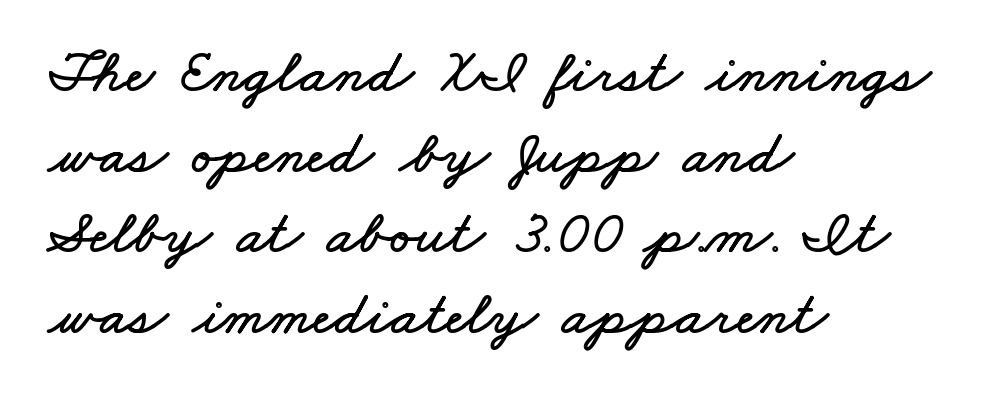
The image shows 62 px wide type; set left-aligned, normal line spacing (1.3x), normal letter spacing, not underlined; low stroke contrast and a small x-height.
